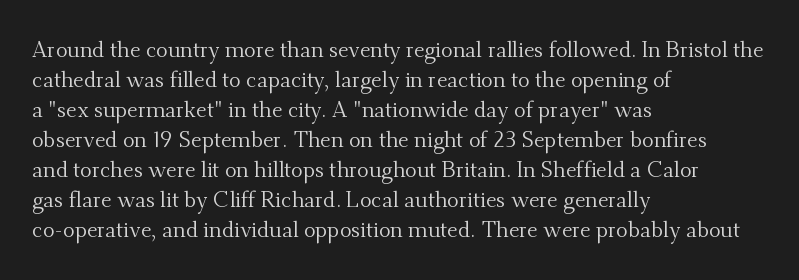
The image shows 22 px text type, upright; set left-aligned, normal line spacing (1.36x), normal letter spacing, not underlined.
